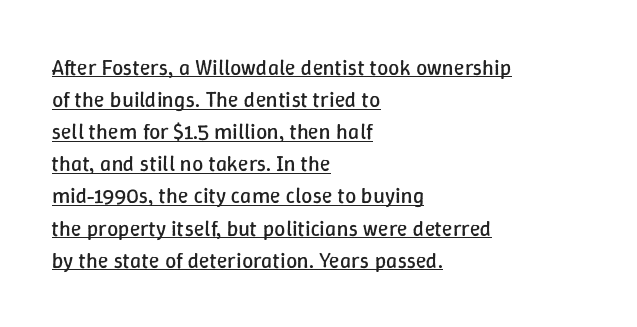
The image shows 22 px text type, upright; set left-aligned, normal line spacing (1.46x), normal letter spacing, underlined.
